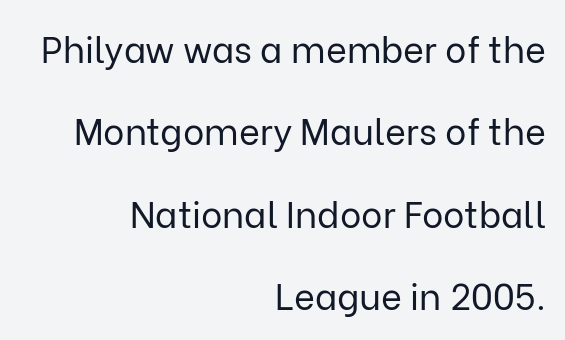
The image shows 36 px regular-weight sans-serif type, upright; set right-aligned, loose line spacing (2.29x), normal letter spacing, not underlined; low stroke contrast and a medium x-height.
